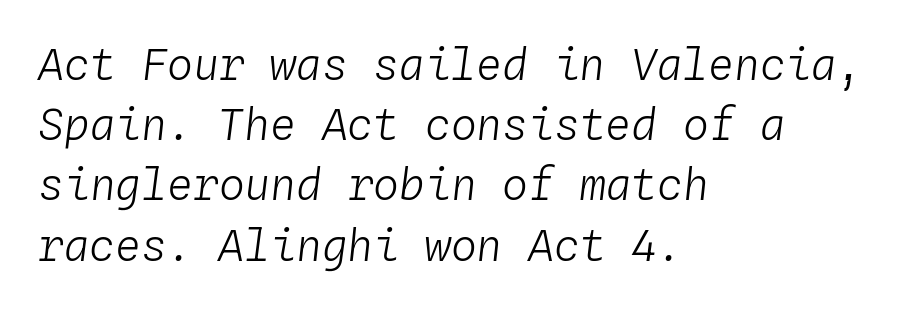
Q: Is the text bold? A: No.
Q: Is the text italic (slanted)? A: Yes, it leans right by about 4 degrees.
Q: Is the text underlined? A: No.
Q: How is the paragraph aligned? A: Left-aligned.
Q: Is the spacing between letters normal or unusually wide? A: Normal.
Q: Is the spacing between lines tight, normal or loose? A: Normal.
Q: Width (condensed, normal, or wide)? A: Normal.
Q: Stroke contrast? A: Low.
Q: x-height? A: Medium.
Q: Monospaced? A: Yes.
